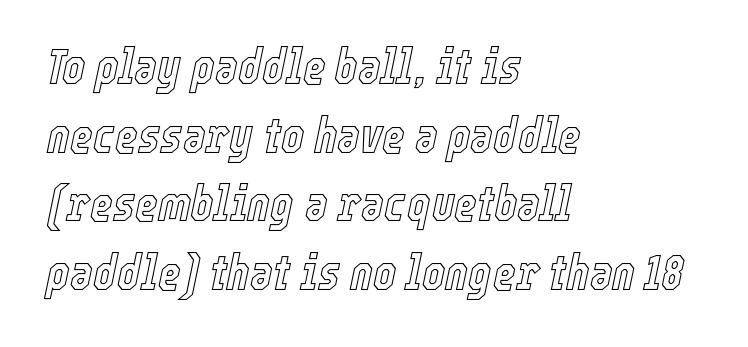
Does the leading feel generous? No, just average. The lettering tilts uniformly, giving the passage an italic look. Descenders are the only things crossing below the line. The tracking reads as untouched default to a designer's eye. Character widths vary here, with narrow letters taking less room than wide ones.
